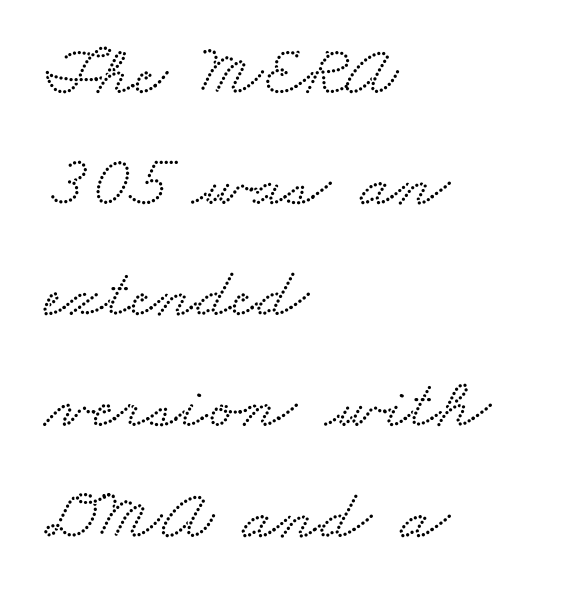
{"serif": "yes", "width": "wide", "stroke_contrast": "low", "x_height": "small", "monospaced": "no", "underline": "no", "align": "left", "line_spacing": "normal", "line_spacing_ratio": 1.54, "letter_spacing": "normal", "letter_spacing_em": 0.0, "glyph_px": 72}
